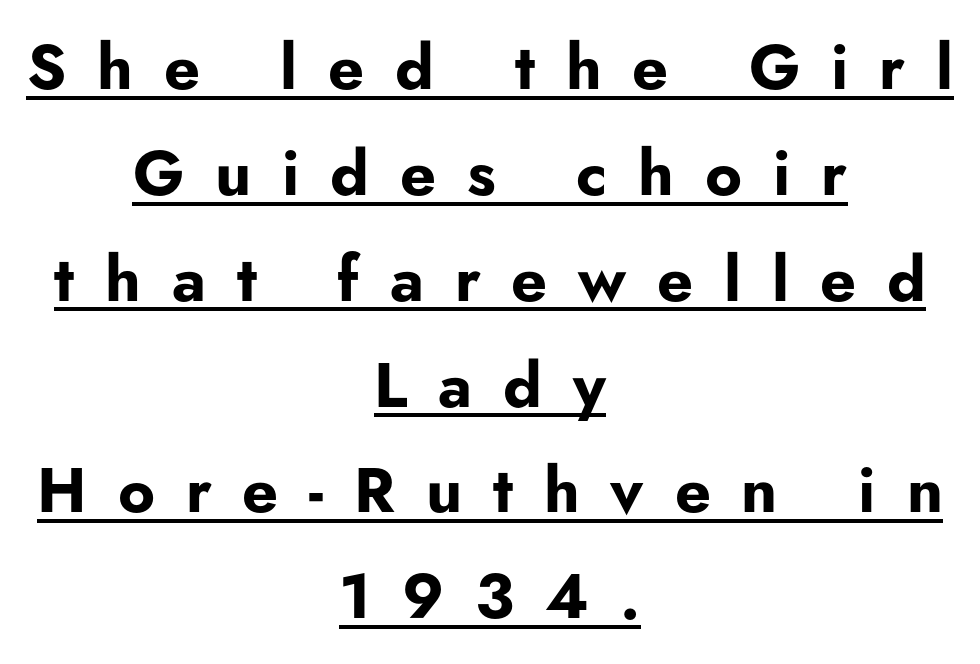
{"serif": "no", "italic": "no", "bold": "yes", "weight": "bold", "width": "normal", "stroke_contrast": "low", "x_height": "small", "monospaced": "no", "underline": "yes", "align": "center", "line_spacing": "normal", "line_spacing_ratio": 1.68, "letter_spacing": "wide", "letter_spacing_em": 0.49, "glyph_px": 63}
